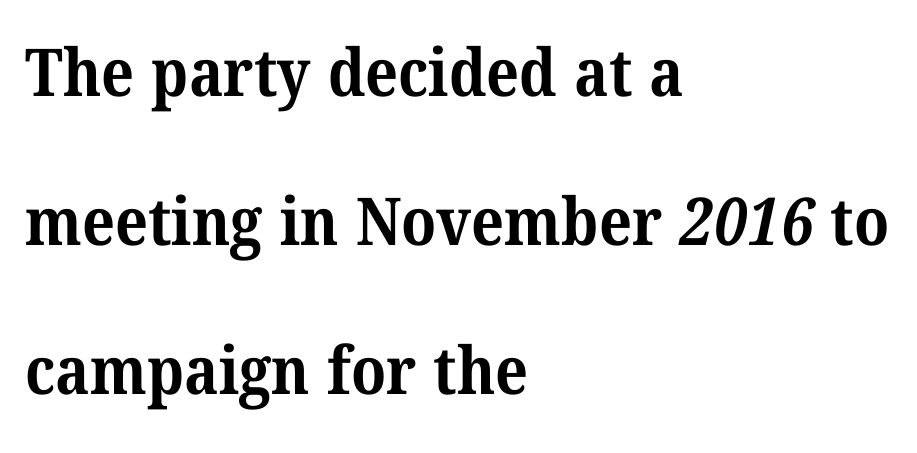
Old-style or modern, the face here clearly has serifs. Each letter keeps its own natural width here, so spacing adapts to shape. The gap between lines stays unmarked. The lines in this sample share a left origin and differ only in where they stop.
